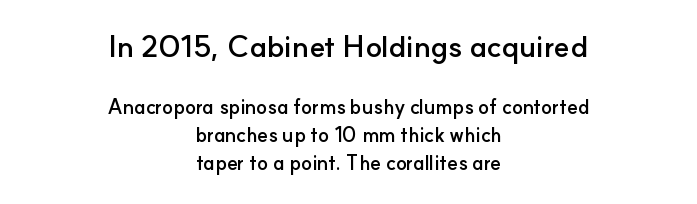
The compositor balanced each line on the midline. The string is rendered with underlining switched off. Pretty heavy lettering here — definitely bold. Reading top to bottom, the characters get smaller at the block break.
